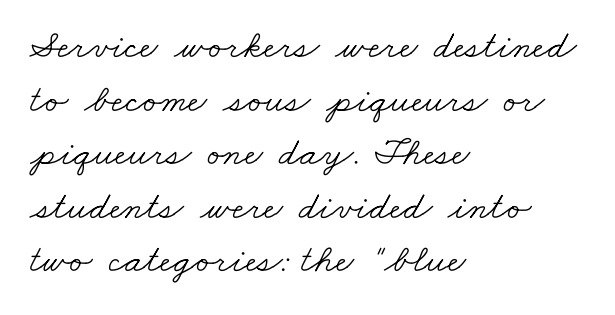
Q: Is the text bold? A: No.
Q: Is the typeface a serif or a sans-serif typeface? A: Serif.
Q: Is the text underlined? A: No.
Q: How is the paragraph aligned? A: Left-aligned.
Q: Is the spacing between letters normal or unusually wide? A: Normal.
Q: Is the spacing between lines tight, normal or loose? A: Normal.
Q: Width (condensed, normal, or wide)? A: Wide.
Q: Stroke contrast? A: Low.
Q: x-height? A: Small.
Q: Monospaced? A: No.
